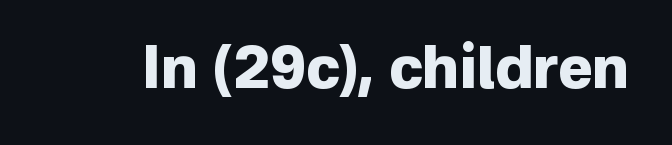
The image shows 58 px heavy sans-serif type, upright; set normal letter spacing, not underlined; low stroke contrast and a medium x-height.
